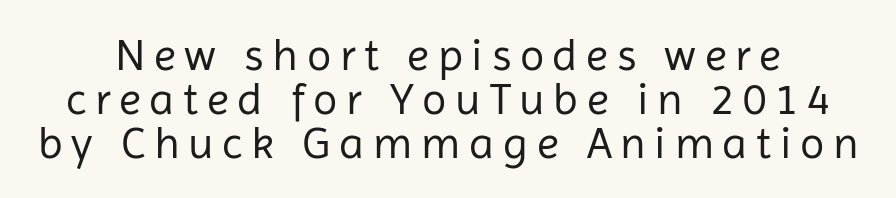
Q: Is the text bold? A: No.
Q: Is the text italic (slanted)? A: No, it is upright.
Q: Is the typeface a serif or a sans-serif typeface? A: Sans-serif.
Q: Is the text underlined? A: No.
Q: Is the spacing between lines tight, normal or loose? A: Tight.
Q: Width (condensed, normal, or wide)? A: Normal.
Q: Stroke contrast? A: Low.
Q: x-height? A: Medium.
Q: Monospaced? A: No.
